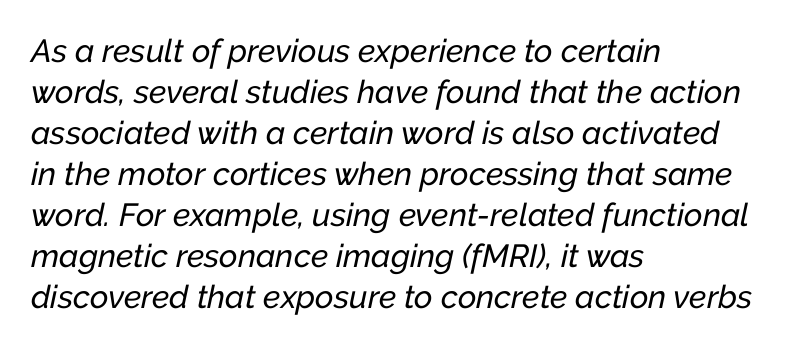
{"italic": "yes", "lean": "right", "slant_degrees": 12, "width": "normal", "stroke_contrast": "low", "x_height": "medium", "monospaced": "no", "underline": "no", "align": "left", "line_spacing": "normal", "line_spacing_ratio": 1.28, "letter_spacing": "normal", "letter_spacing_em": 0.0, "glyph_px": 32}
